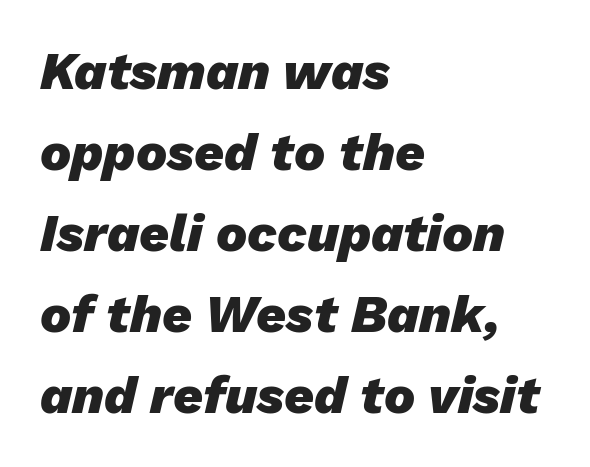
The letters advance in unequal steps, a hallmark of proportional type. A typesetter would call this zero additional tracking. The space between consecutive lines is moderate. I'd describe the lettering as bold — thick and assertive. Type without underlining.
